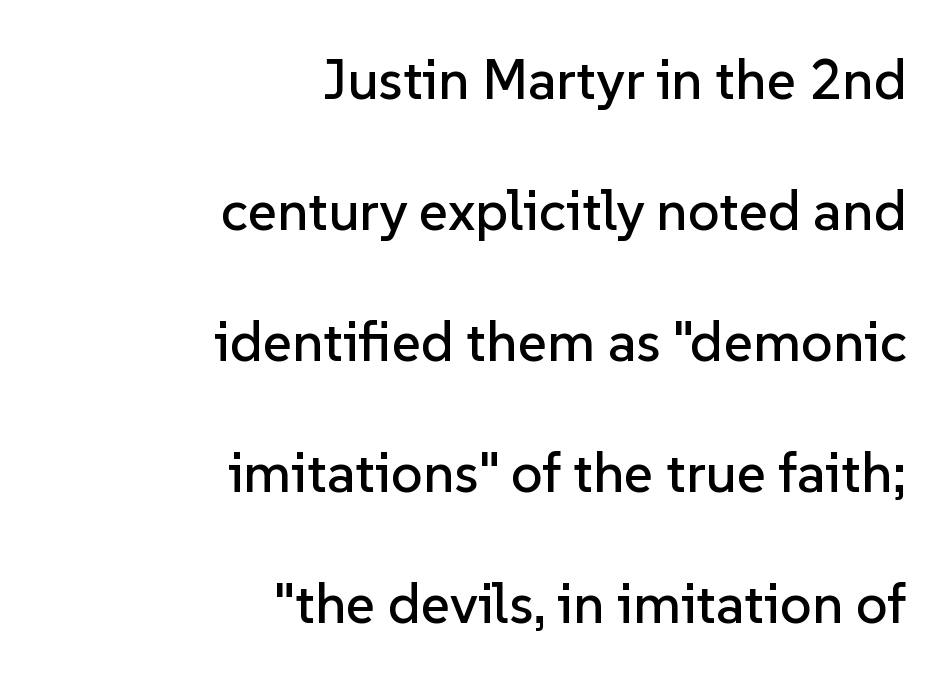
{"serif": "no", "italic": "no", "width": "normal", "stroke_contrast": "low", "x_height": "medium", "monospaced": "no", "underline": "no", "align": "right", "line_spacing": "loose", "line_spacing_ratio": 2.34, "letter_spacing": "normal", "letter_spacing_em": 0.0, "glyph_px": 56}
